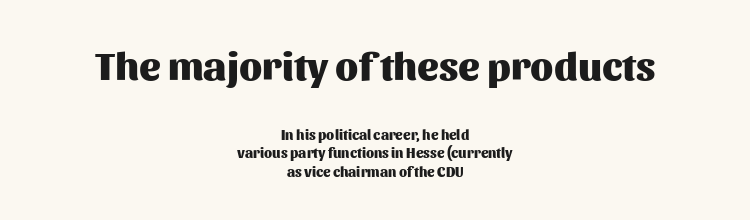
Q: Is the text bold? A: Yes.
Q: Is the text italic (slanted)? A: No, it is upright.
Q: Is the typeface a serif or a sans-serif typeface? A: Sans-serif.
Q: Is the text underlined? A: No.
Q: How is the paragraph aligned? A: Centered.
Q: Is the spacing between letters normal or unusually wide? A: Normal.
Q: Is the spacing between lines tight, normal or loose? A: Normal.
Q: Which block of text is set in a larger size, the first (top) or the second (bottom)? A: The first (top) one.
Q: Width (condensed, normal, or wide)? A: Normal.
Q: Stroke contrast? A: Medium.
Q: x-height? A: Medium.
Q: Monospaced? A: No.
